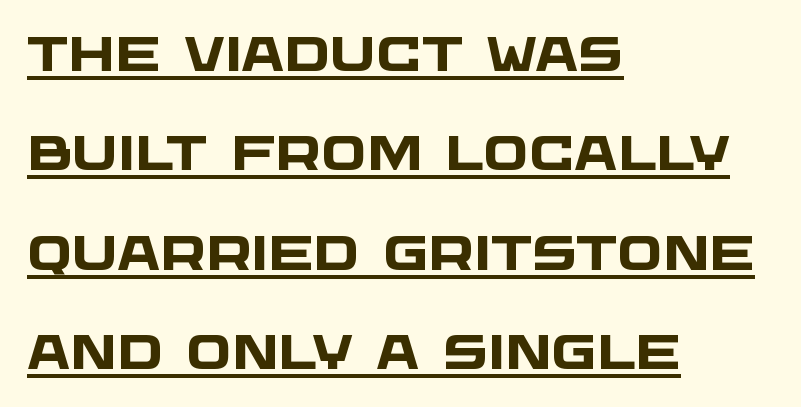
Q: Is the text bold? A: Yes.
Q: Is the typeface a serif or a sans-serif typeface? A: Sans-serif.
Q: Is the text underlined? A: Yes.
Q: How is the paragraph aligned? A: Left-aligned.
Q: Is the spacing between letters normal or unusually wide? A: Normal.
Q: Is the spacing between lines tight, normal or loose? A: Loose.
Q: Width (condensed, normal, or wide)? A: Wide.
Q: Stroke contrast? A: Low.
Q: x-height? A: Large.
Q: Monospaced? A: No.
